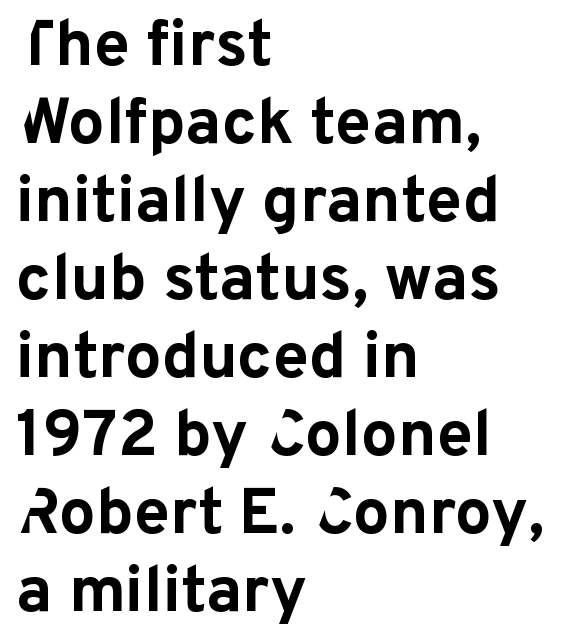
{"serif": "no", "italic": "no", "bold": "yes", "weight": "bold", "width": "normal", "stroke_contrast": "low", "x_height": "medium", "monospaced": "no", "underline": "no", "align": "left", "line_spacing_ratio": 1.2, "letter_spacing": "normal", "letter_spacing_em": 0.0, "glyph_px": 65}
